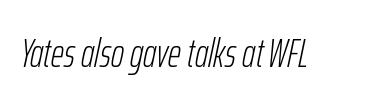
{"italic": "yes", "lean": "right", "slant_degrees": 12, "bold": "no", "weight": "light", "width": "condensed", "stroke_contrast": "low", "x_height": "medium", "monospaced": "no", "underline": "no", "letter_spacing": "normal", "letter_spacing_em": 0.0, "glyph_px": 40}
